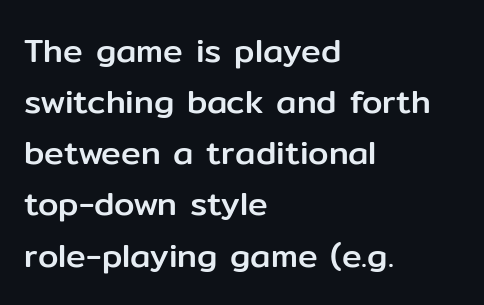
{"serif": "no", "italic": "no", "width": "normal", "stroke_contrast": "low", "x_height": "medium", "monospaced": "no", "underline": "no", "align": "left", "line_spacing": "normal", "line_spacing_ratio": 1.55, "letter_spacing": "normal", "letter_spacing_em": 0.0, "glyph_px": 33}
